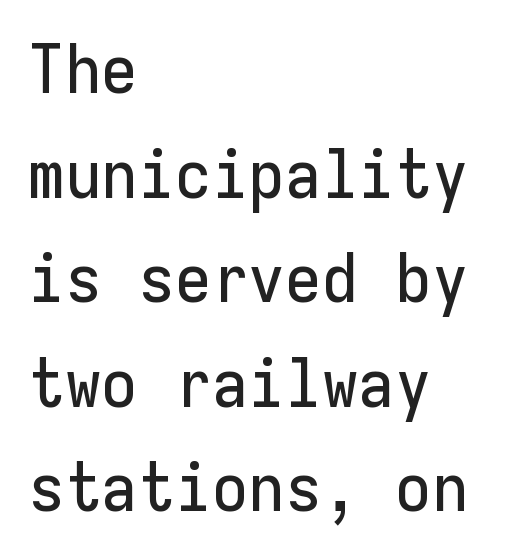
The string is rendered with underlining switched off. The letters carry no serifs — their stems end cleanly without finishing strokes. Regarding leading, the lines here are spaced in the standard way. Ascenders rise straight up at ninety degrees. Nothing unusual about the tracking: characters are spaced as the font intends.
